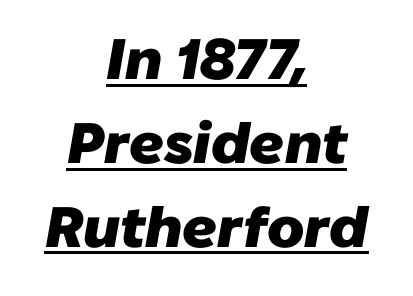
{"serif": "no", "bold": "yes", "weight": "heavy", "width": "normal", "stroke_contrast": "low", "x_height": "medium", "monospaced": "no", "underline": "yes", "align": "center", "line_spacing": "normal", "line_spacing_ratio": 1.47, "letter_spacing": "normal", "letter_spacing_em": 0.0, "glyph_px": 57}
